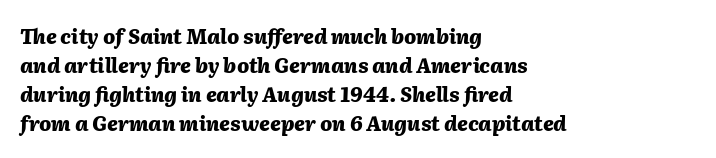
Characters are canted at an angle relative to the baseline's perpendicular. The foot of each line stays bare and open. Left-aligned paragraph, ragged on the right. Horizontal bands of white between lines are of average thickness.
